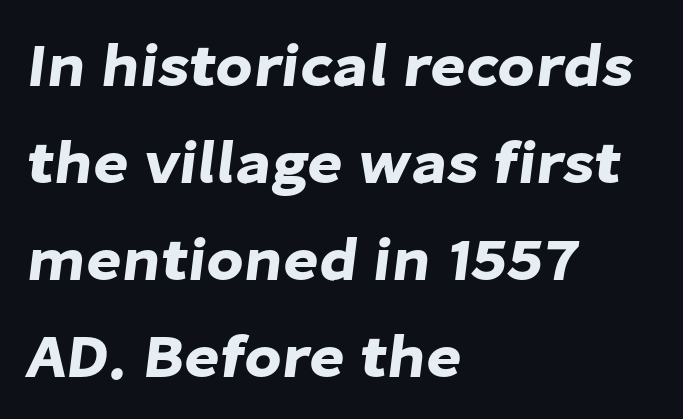
{"serif": "no", "width": "normal", "stroke_contrast": "low", "x_height": "medium", "monospaced": "no", "underline": "no", "align": "left", "line_spacing": "normal", "line_spacing_ratio": 1.59, "letter_spacing": "normal", "letter_spacing_em": 0.0, "glyph_px": 61}
